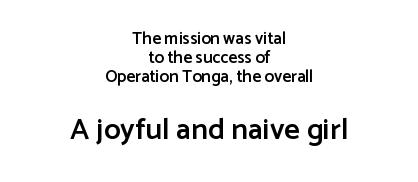
The image shows 30 px semibold sans-serif type, upright; set centered, tight line spacing (1.12x), normal letter spacing, not underlined; the second (bottom) block is 1.76x larger; low stroke contrast and a medium x-height.
